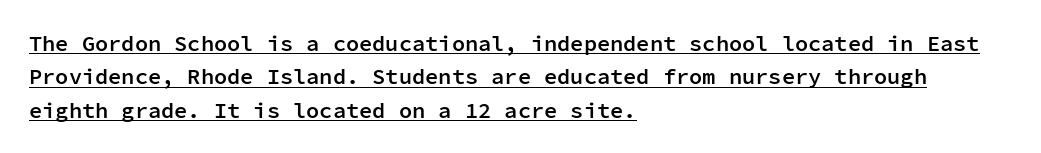
Line starts are locked; line ends wander. Beneath each row of characters lies a ruled line. This is the regular roman posture of the typeface. You could call the tracking neutral — neither tight nor loose.
